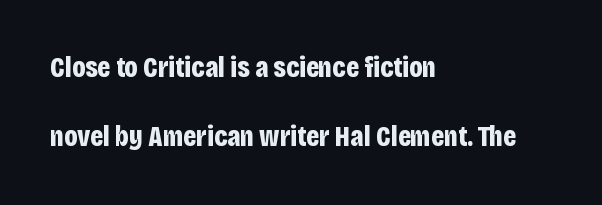
Any mark beneath the type? The region is blank. A typesetter would call this proportional, since set widths differ per character. Interline gaps are noticeably wide in this sample. Compared with typical body copy, the letter spacing here is the same. You'd pick this weight for a headline — it's a proper bold.
